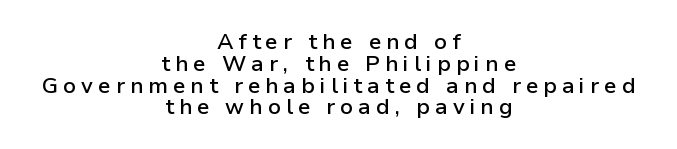
{"italic": "no", "bold": "semi", "underline": "no", "align": "center", "line_spacing": "tight", "line_spacing_ratio": 0.99, "letter_spacing": "wide", "letter_spacing_em": 0.23, "glyph_px": 22}
